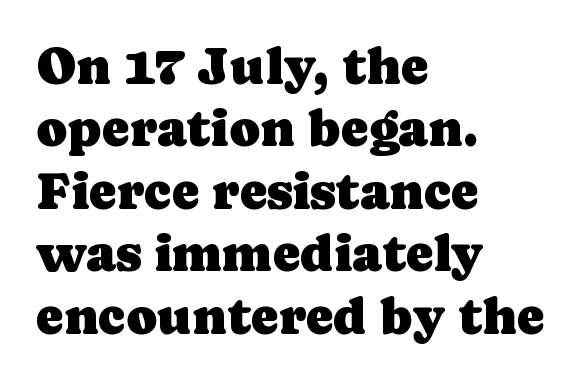
Q: Is the text italic (slanted)? A: No, it is upright.
Q: Is the typeface a serif or a sans-serif typeface? A: Serif.
Q: Is the text underlined? A: No.
Q: How is the paragraph aligned? A: Left-aligned.
Q: Is the spacing between letters normal or unusually wide? A: Normal.
Q: Width (condensed, normal, or wide)? A: Normal.
Q: Stroke contrast? A: Low.
Q: x-height? A: Medium.
Q: Monospaced? A: No.
